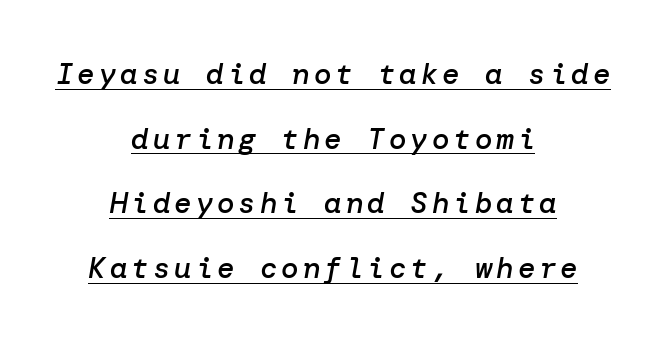
{"italic": "yes", "lean": "right", "slant_degrees": 10, "bold": "semi", "weight": "semibold", "width": "normal", "stroke_contrast": "low", "x_height": "medium", "underline": "yes", "align": "center", "line_spacing": "loose", "line_spacing_ratio": 2.23, "glyph_px": 29}
